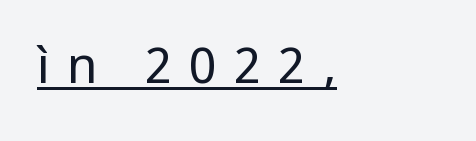
Serif or sans? Sans — the stroke terminals are bare. Inter-character spacing is expanded well beyond the font's built-in metrics. The font's upright variant was chosen for this text. Spacing verdict: proportional, widths tailored to each character.
